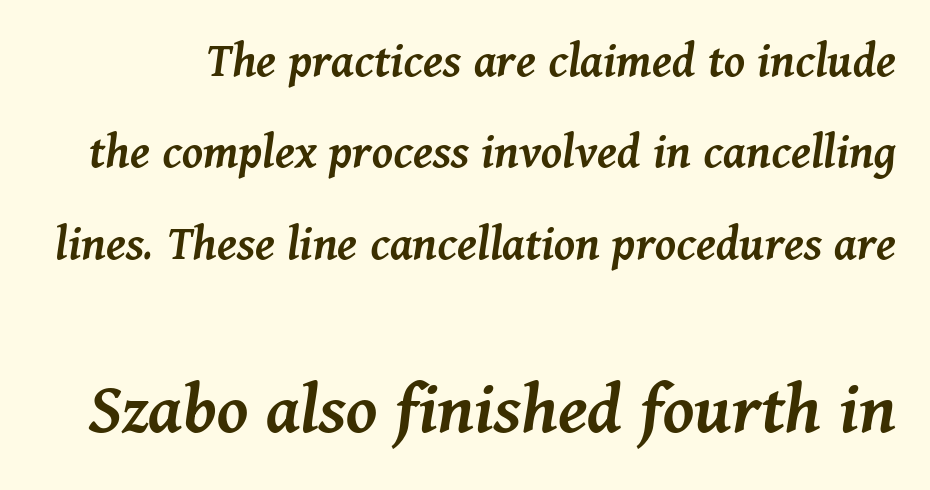
The image shows 76 px semibold type, italic (leaning right); set line spacing 1.79x, normal letter spacing, not underlined; the second (bottom) block is 1.49x larger; medium stroke contrast and a medium x-height.
